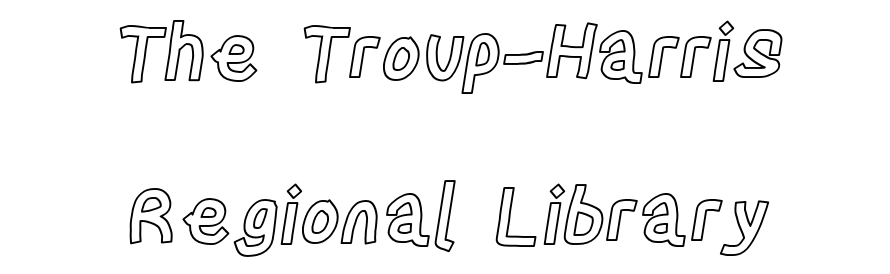
{"width": "condensed", "x_height": "large", "monospaced": "no", "underline": "no", "align": "center", "line_spacing": "loose", "line_spacing_ratio": 2.12, "letter_spacing": "normal", "letter_spacing_em": 0.0, "glyph_px": 77}
